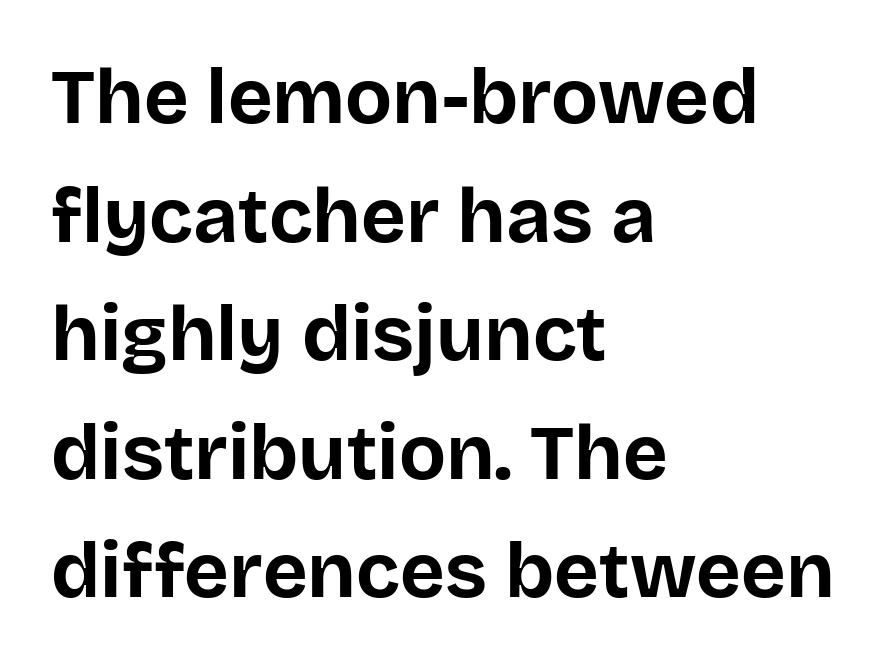
The image shows 77 px bold sans-serif type, upright; set left-aligned, normal line spacing (1.54x), normal letter spacing, not underlined; low stroke contrast and a large x-height.
